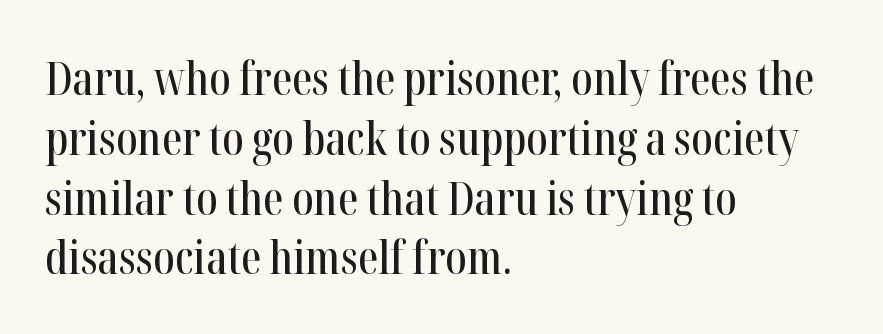
The image shows 46 px condensed serif type, upright; set left-aligned, normal line spacing (1.3x), normal letter spacing, not underlined; high stroke contrast and a medium x-height.
